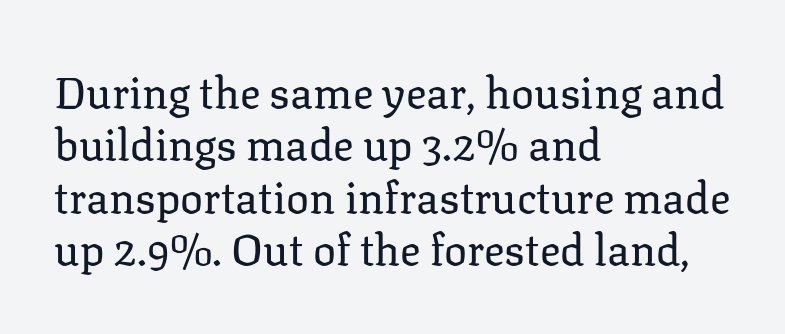
The image shows 43 px regular-weight serif type, upright; set left-aligned, line spacing 1.22x, normal letter spacing, not underlined; low stroke contrast and a medium x-height.
